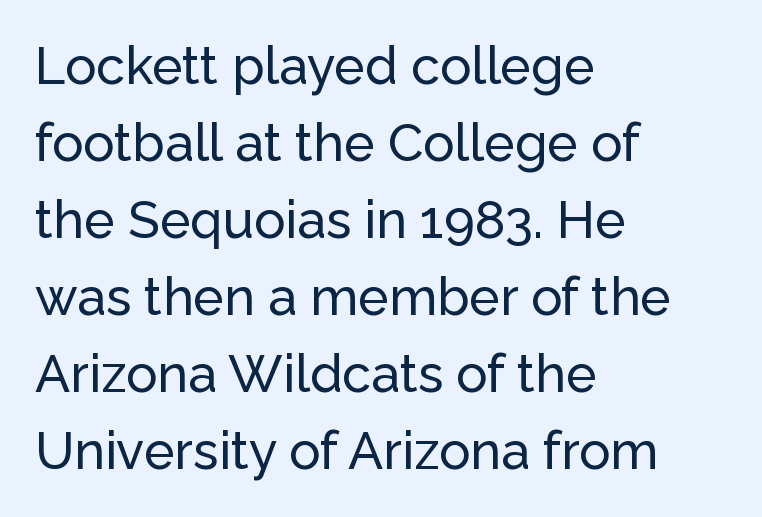
{"serif": "no", "italic": "no", "width": "normal", "stroke_contrast": "low", "x_height": "medium", "monospaced": "no", "underline": "no", "align": "left", "line_spacing": "normal", "line_spacing_ratio": 1.48, "letter_spacing": "normal", "letter_spacing_em": 0.0, "glyph_px": 52}
